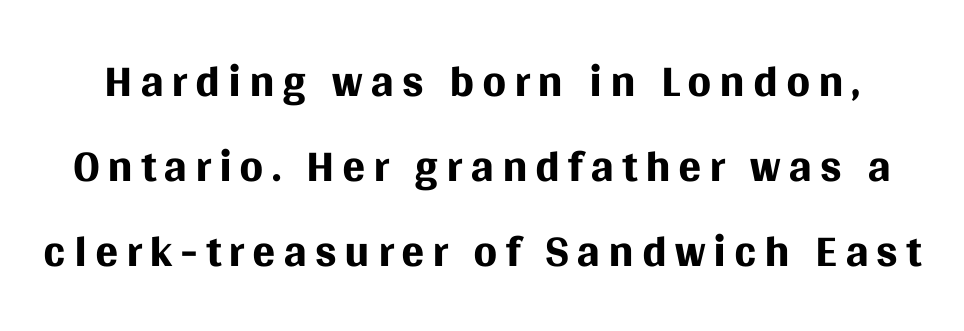
{"serif": "no", "italic": "no", "bold": "no", "weight": "regular", "width": "normal", "stroke_contrast": "medium", "x_height": "large", "monospaced": "no", "underline": "no", "line_spacing_ratio": 1.23, "glyph_px": 69}
